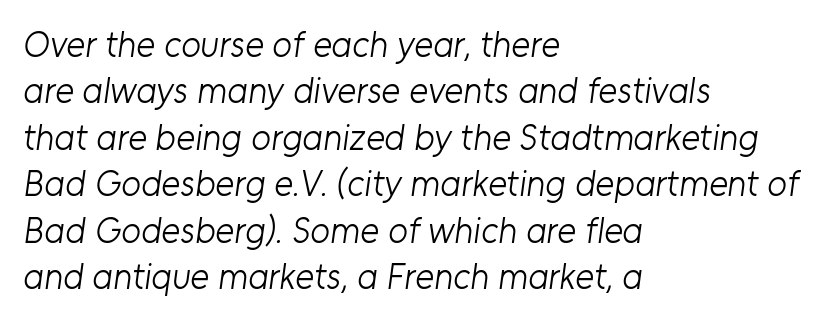
{"serif": "no", "bold": "no", "weight": "light", "width": "normal", "stroke_contrast": "low", "x_height": "medium", "monospaced": "no", "underline": "no", "align": "left", "line_spacing": "normal", "line_spacing_ratio": 1.29, "letter_spacing": "normal", "letter_spacing_em": 0.0, "glyph_px": 36}
